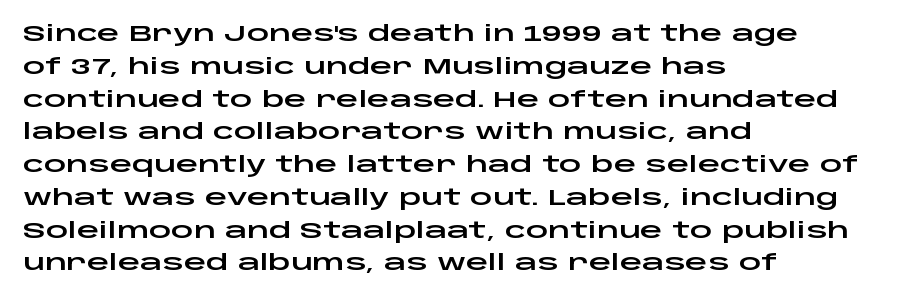
The image shows 22 px text type, upright; set left-aligned, normal line spacing (1.49x), normal letter spacing, not underlined.
